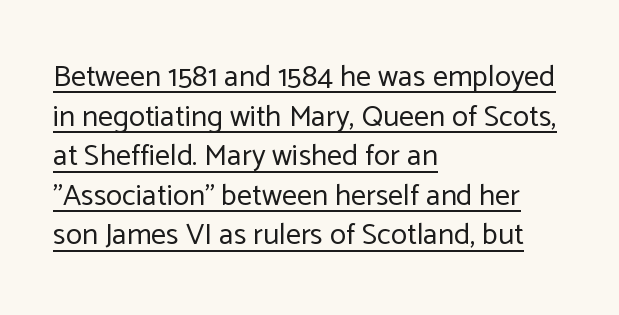
Q: Is the text bold? A: No.
Q: Is the text italic (slanted)? A: No, it is upright.
Q: Is the typeface a serif or a sans-serif typeface? A: Sans-serif.
Q: Is the text underlined? A: Yes.
Q: How is the paragraph aligned? A: Left-aligned.
Q: Is the spacing between letters normal or unusually wide? A: Normal.
Q: Is the spacing between lines tight, normal or loose? A: Normal.
Q: Width (condensed, normal, or wide)? A: Normal.
Q: Stroke contrast? A: Low.
Q: x-height? A: Medium.
Q: Monospaced? A: No.
